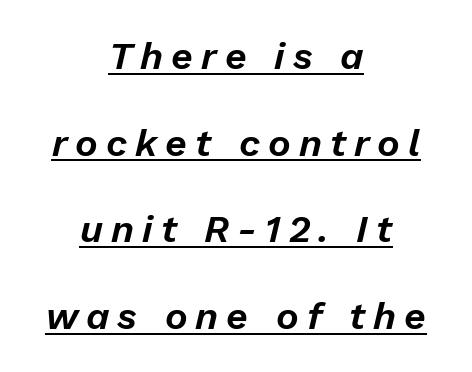
Q: Is the text italic (slanted)? A: Yes, it leans right by about 13 degrees.
Q: Is the text underlined? A: Yes.
Q: How is the paragraph aligned? A: Centered.
Q: Is the spacing between letters normal or unusually wide? A: Unusually wide.
Q: Is the spacing between lines tight, normal or loose? A: Loose.
Q: Width (condensed, normal, or wide)? A: Normal.
Q: Stroke contrast? A: Low.
Q: x-height? A: Medium.
Q: Monospaced? A: No.
